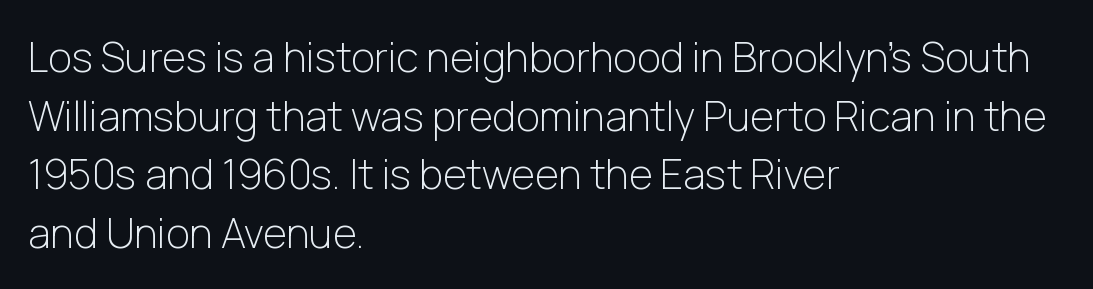
Q: Is the text bold? A: No.
Q: Is the text italic (slanted)? A: No, it is upright.
Q: Is the typeface a serif or a sans-serif typeface? A: Sans-serif.
Q: Is the text underlined? A: No.
Q: How is the paragraph aligned? A: Left-aligned.
Q: Is the spacing between letters normal or unusually wide? A: Normal.
Q: Is the spacing between lines tight, normal or loose? A: Normal.
Q: Width (condensed, normal, or wide)? A: Normal.
Q: Stroke contrast? A: Low.
Q: x-height? A: Medium.
Q: Monospaced? A: No.
